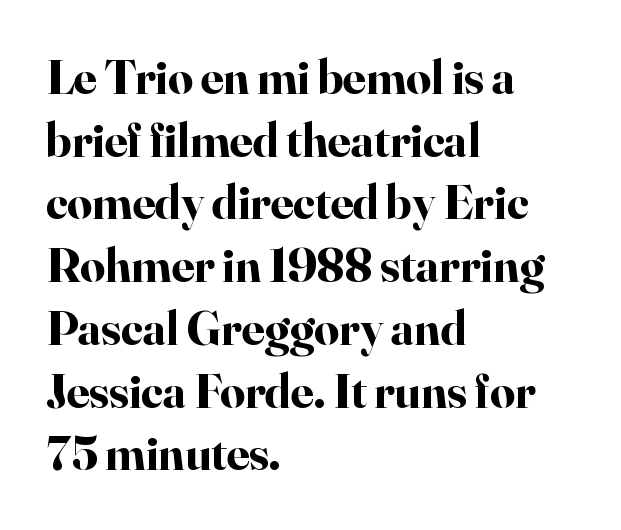
{"serif": "yes", "italic": "no", "bold": "yes", "weight": "bold", "width": "normal", "stroke_contrast": "high", "x_height": "small", "monospaced": "no", "underline": "no", "align": "left", "line_spacing": "normal", "line_spacing_ratio": 1.28, "letter_spacing": "normal", "letter_spacing_em": 0.0, "glyph_px": 49}
